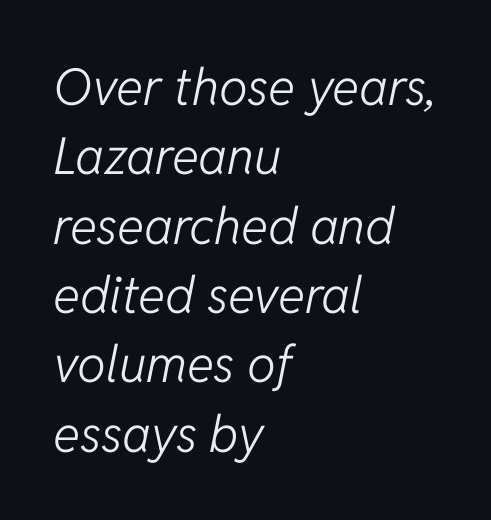
Has an underline been added? It has not. These lines keep a tight, regular rhythm from letter to letter. Tall strokes in this sample are angled rather than plumb. You could not count columns in this text — the font is proportionally spaced.
